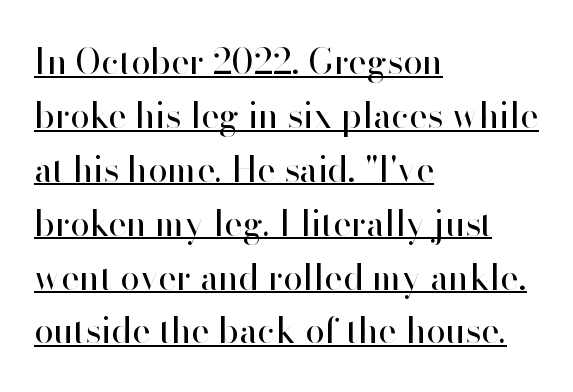
Ordinary non-slanted type is in use. Is the stroke heavy? The answer is a plain regular-or-lighter. Line spacing here is normal. You could not count columns in this text — the font is proportionally spaced. The compositor pushed each line to the left boundary. Standard letterfit; no display-style spreading of the glyphs.
